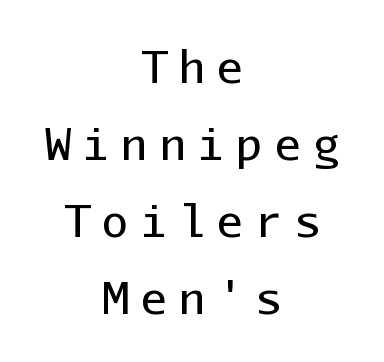
{"serif": "no", "italic": "no", "bold": "no", "weight": "regular", "width": "normal", "stroke_contrast": "low", "x_height": "medium", "monospaced": "yes", "underline": "no", "align": "center", "line_spacing_ratio": 1.75, "letter_spacing": "wide", "letter_spacing_em": 0.27, "glyph_px": 44}
